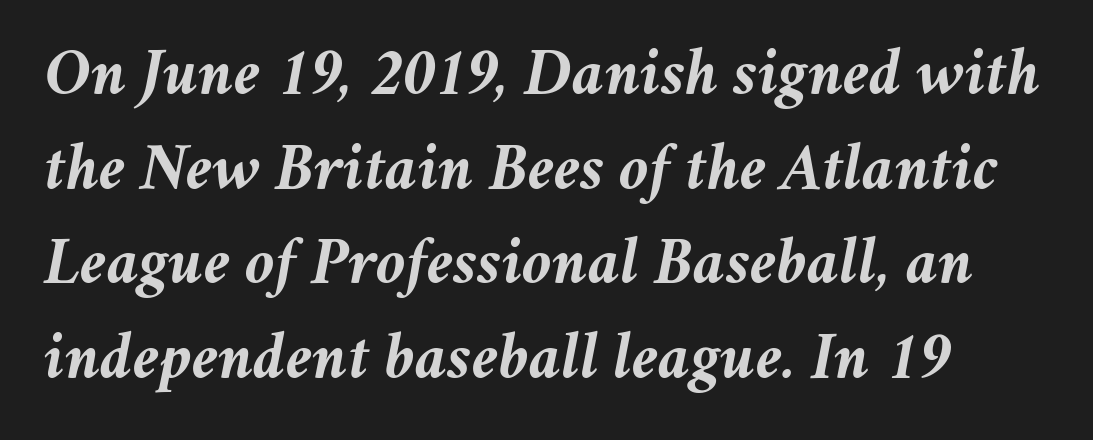
The image shows 68 px semibold type, italic (leaning right); set left-aligned, normal line spacing (1.39x), normal letter spacing, not underlined; medium stroke contrast and a medium x-height.
